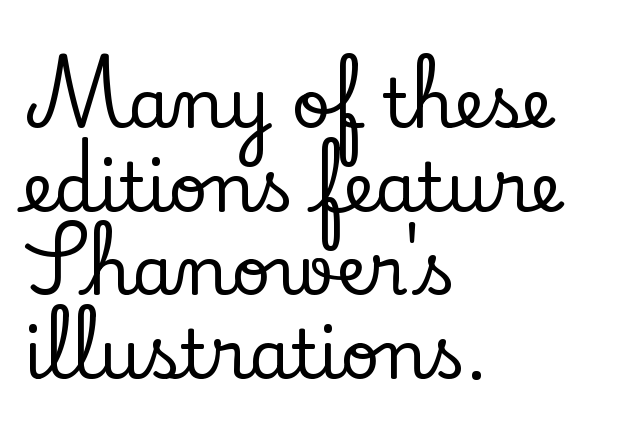
The image shows 68 px serif type, upright; set left-aligned, line spacing 1.23x, normal letter spacing, not underlined; low stroke contrast and a small x-height.
